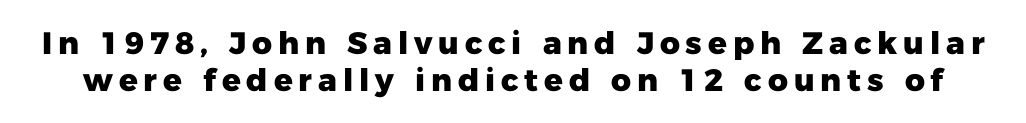
Stroke thickness is high; the sample reads as a true bold. Serifs: no, the terminals of the letterforms are clean. The passage shown is typed in a proportional face where columns would drift. The lettering stays uniformly vertical, giving the passage a roman look.
